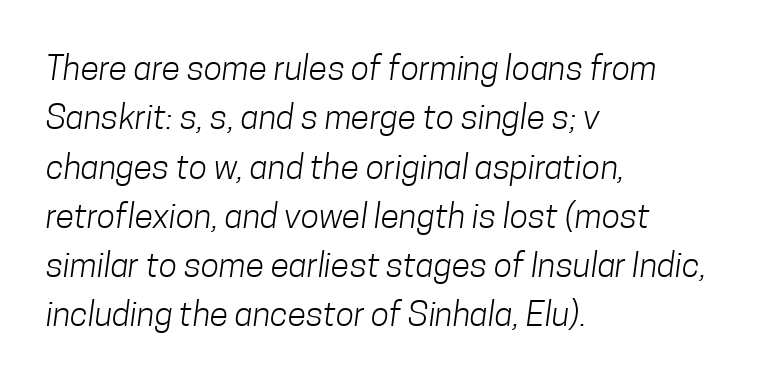
Q: Is the text bold? A: No.
Q: Is the typeface a serif or a sans-serif typeface? A: Sans-serif.
Q: Is the text underlined? A: No.
Q: How is the paragraph aligned? A: Left-aligned.
Q: Is the spacing between letters normal or unusually wide? A: Normal.
Q: Is the spacing between lines tight, normal or loose? A: Normal.
Q: Width (condensed, normal, or wide)? A: Condensed.
Q: Stroke contrast? A: Low.
Q: x-height? A: Medium.
Q: Monospaced? A: No.
